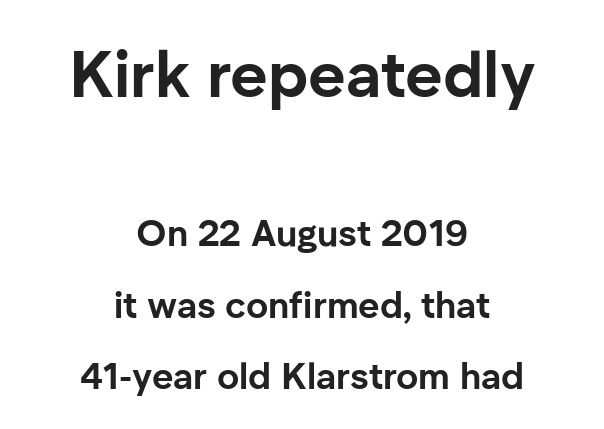
Q: Is the text bold? A: Yes.
Q: Is the text italic (slanted)? A: No, it is upright.
Q: Is the typeface a serif or a sans-serif typeface? A: Sans-serif.
Q: Is the text underlined? A: No.
Q: How is the paragraph aligned? A: Centered.
Q: Is the spacing between letters normal or unusually wide? A: Normal.
Q: Is the spacing between lines tight, normal or loose? A: Loose.
Q: Which block of text is set in a larger size, the first (top) or the second (bottom)? A: The first (top) one.
Q: Width (condensed, normal, or wide)? A: Normal.
Q: Stroke contrast? A: Low.
Q: x-height? A: Medium.
Q: Monospaced? A: No.
